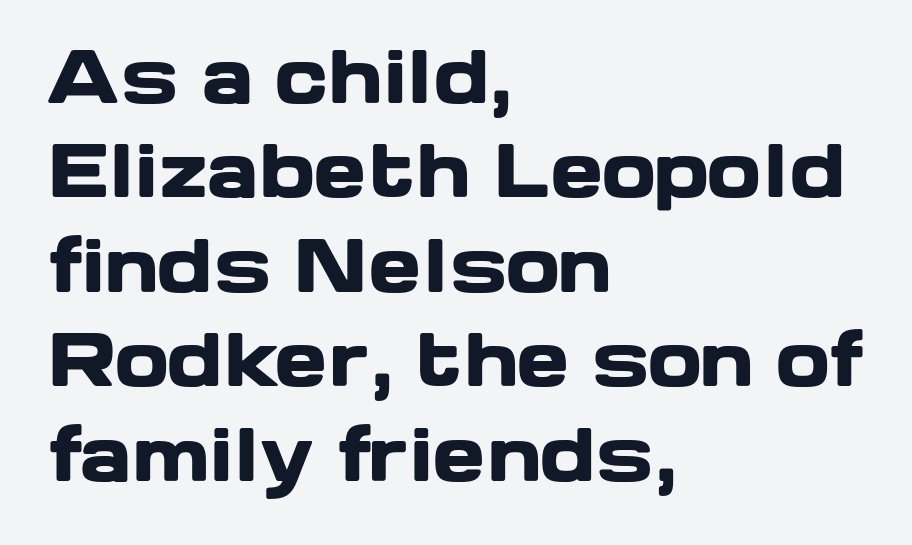
The image shows 71 px heavy, wide sans-serif type, upright; set left-aligned, normal line spacing (1.33x), normal letter spacing, not underlined; low stroke contrast and a medium x-height.
